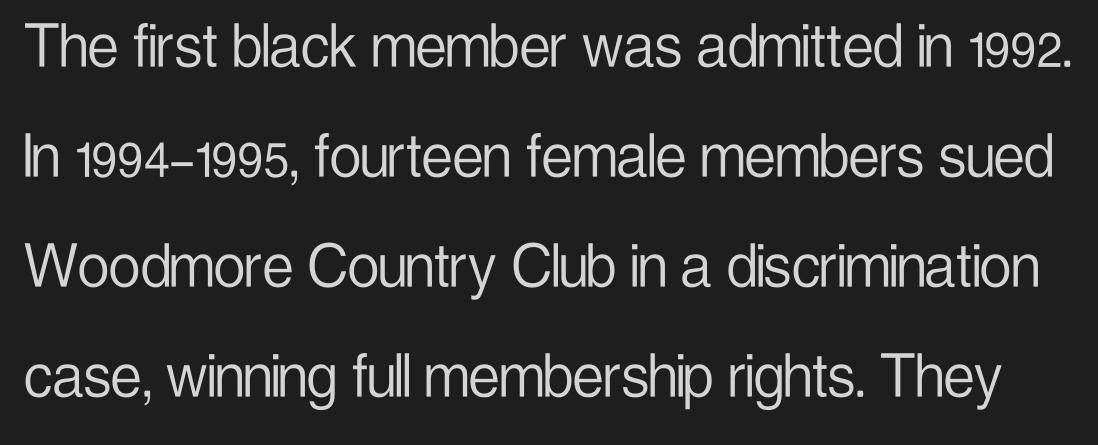
Q: Is the text bold? A: No.
Q: Is the text italic (slanted)? A: No, it is upright.
Q: Is the typeface a serif or a sans-serif typeface? A: Sans-serif.
Q: Is the text underlined? A: No.
Q: Is the spacing between letters normal or unusually wide? A: Normal.
Q: Is the spacing between lines tight, normal or loose? A: Normal.
Q: Width (condensed, normal, or wide)? A: Condensed.
Q: Stroke contrast? A: Low.
Q: x-height? A: Medium.
Q: Monospaced? A: No.
